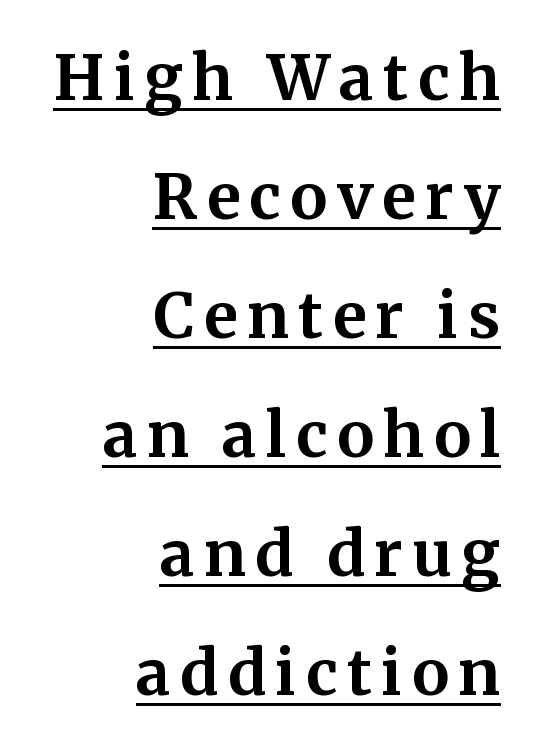
Regarding leading, the lines here are spaced well apart. A serif font was chosen for this passage. The rendering uses a bold face; every stroke is thick and dark. You can see a thin bar hugging the bottom of the glyphs. The font's upright variant was chosen for this text. Every row of glyphs terminates at an identical x-position on the right.
